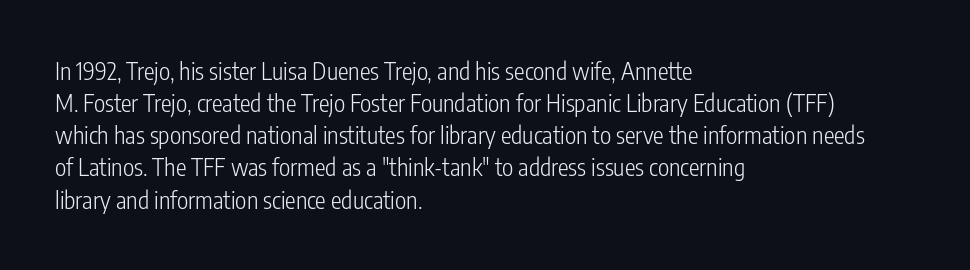
The image shows 24 px text type, upright; set left-aligned, normal line spacing (1.34x), normal letter spacing, not underlined.
